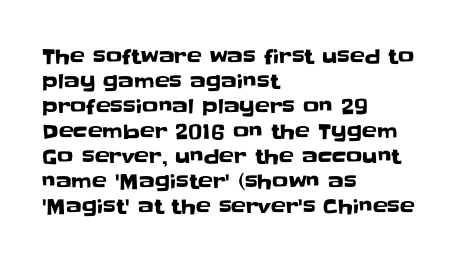
The image shows 20 px text type, upright; set left-aligned, normal line spacing (1.25x), normal letter spacing, not underlined.
